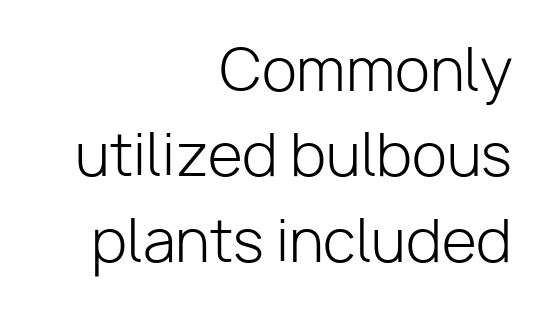
Q: Is the text bold? A: No.
Q: Is the text italic (slanted)? A: No, it is upright.
Q: Is the typeface a serif or a sans-serif typeface? A: Sans-serif.
Q: Is the text underlined? A: No.
Q: How is the paragraph aligned? A: Right-aligned.
Q: Is the spacing between letters normal or unusually wide? A: Normal.
Q: Is the spacing between lines tight, normal or loose? A: Normal.
Q: Width (condensed, normal, or wide)? A: Normal.
Q: Stroke contrast? A: Low.
Q: x-height? A: Medium.
Q: Monospaced? A: No.
